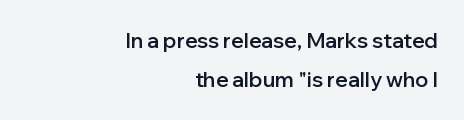
Does the weight exceed regular? Yes, but only to semibold. The font's upright variant was chosen for this text. The space directly below the letters is spotless. The line texture is even and compact thanks to regular tracking.
